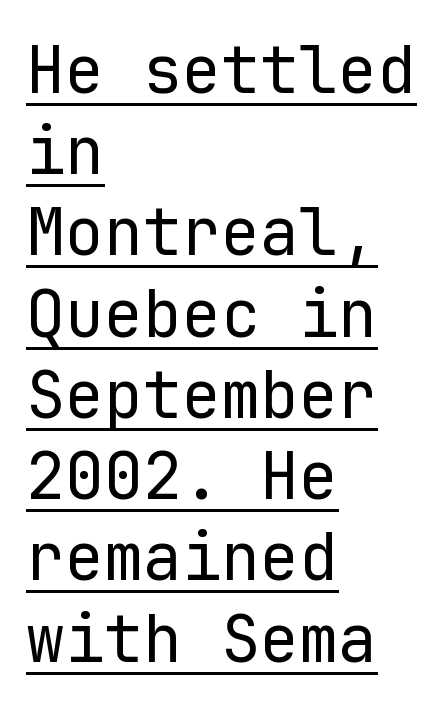
The image shows 65 px regular-weight sans-serif type, upright, monospaced; set left-aligned, normal line spacing (1.25x), normal letter spacing, underlined; low stroke contrast and a medium x-height.
